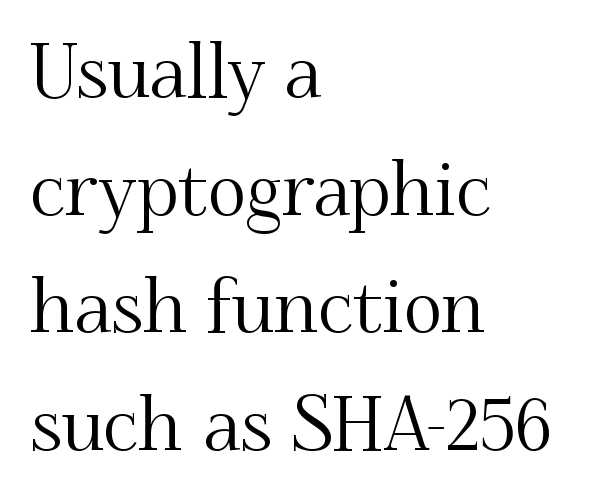
Q: Is the text italic (slanted)? A: No, it is upright.
Q: Is the typeface a serif or a sans-serif typeface? A: Serif.
Q: Is the text underlined? A: No.
Q: How is the paragraph aligned? A: Left-aligned.
Q: Is the spacing between letters normal or unusually wide? A: Normal.
Q: Is the spacing between lines tight, normal or loose? A: Normal.
Q: Width (condensed, normal, or wide)? A: Normal.
Q: Stroke contrast? A: Medium.
Q: x-height? A: Small.
Q: Monospaced? A: No.
